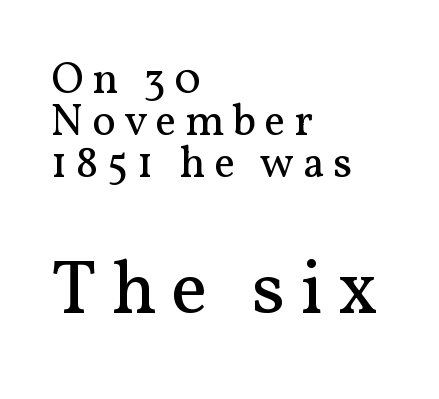
Quick note: interline space is minimal. Weight: not bold — regular or lighter. Stroke terminals: seriffed. The setting favours the left margin, as ordinary paragraphs usually do. Here the second block reads like a headline and the first like body copy.
